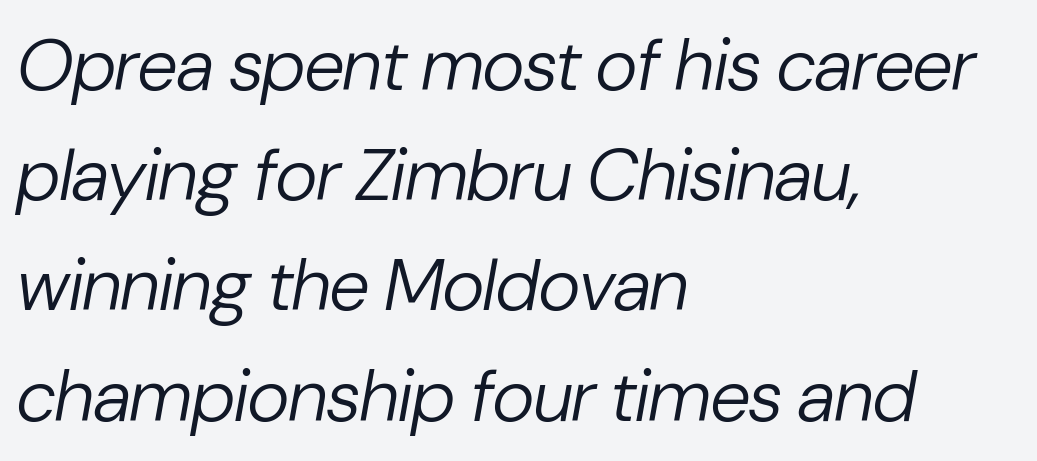
The image shows 73 px regular-weight type, italic (leaning right); set left-aligned, normal line spacing (1.51x), normal letter spacing, not underlined; low stroke contrast and a medium x-height.
